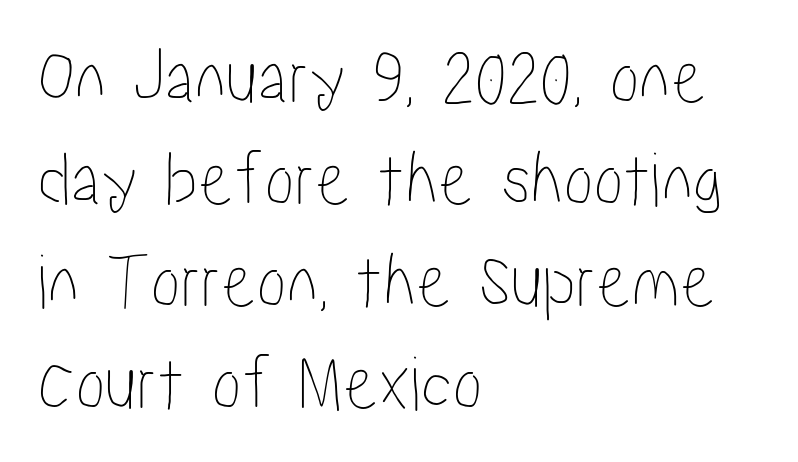
The image shows 79 px condensed type, upright; set left-aligned, normal line spacing (1.29x), normal letter spacing, not underlined; low stroke contrast and a medium x-height.
